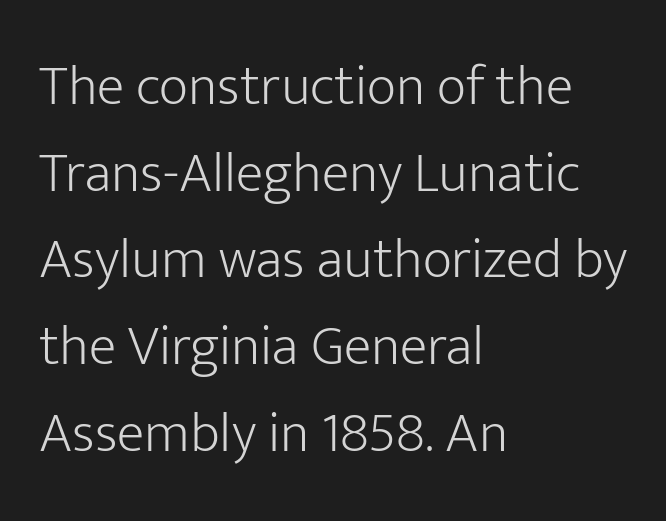
{"serif": "no", "italic": "no", "bold": "no", "weight": "light", "width": "normal", "stroke_contrast": "low", "x_height": "medium", "monospaced": "no", "underline": "no", "align": "left", "line_spacing": "normal", "line_spacing_ratio": 1.52, "letter_spacing": "normal", "letter_spacing_em": 0.0, "glyph_px": 57}
